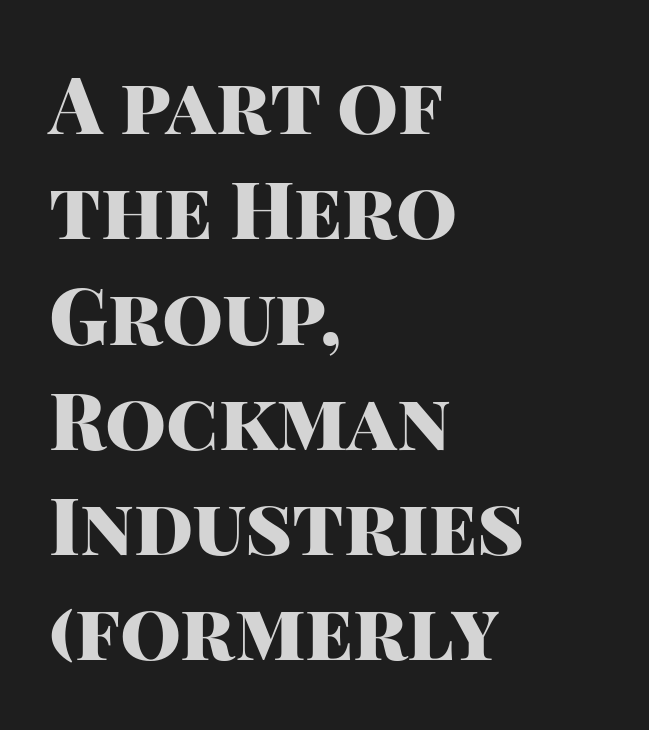
Tracking here is standard; glyphs follow each other at the usual distance. Stroke thickness is high; the sample reads as a true bold. What's the leading like? Ordinary, nothing unusual. The foot of each line stays bare and open. Does the type have serifs? No, each stem ends abruptly.
